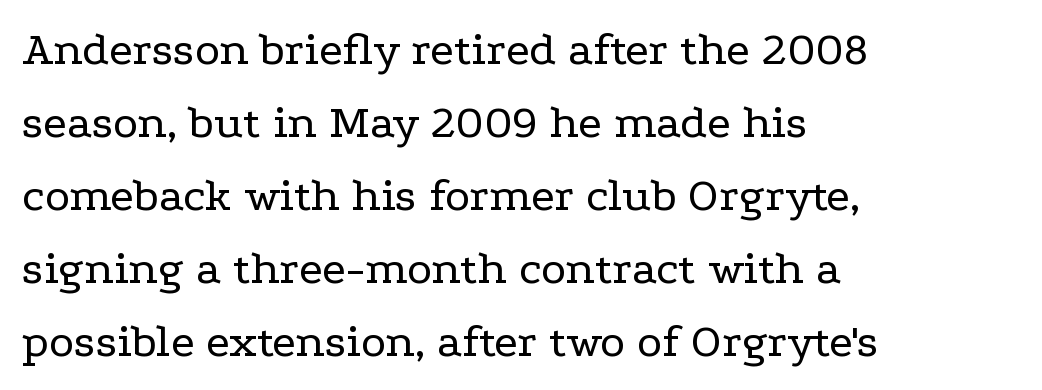
The image shows 48 px regular-weight, wide serif type, upright; set left-aligned, normal line spacing (1.52x), normal letter spacing, not underlined; low stroke contrast and a medium x-height.
